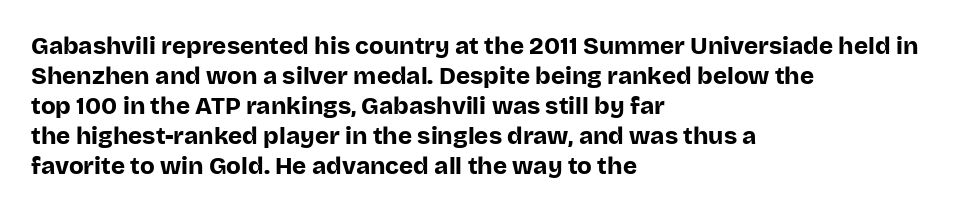
{"italic": "no", "bold": "yes", "underline": "no", "align": "left", "line_spacing": "normal", "line_spacing_ratio": 1.25, "letter_spacing": "normal", "letter_spacing_em": 0.0, "glyph_px": 24}
